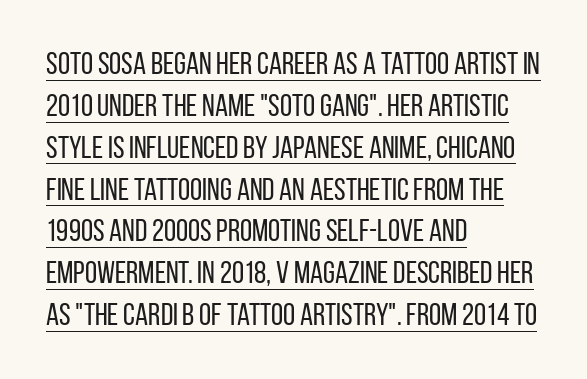
The image shows 31 px regular-weight, condensed sans-serif type, upright; set left-aligned, normal line spacing (1.35x), normal letter spacing, underlined; low stroke contrast and a large x-height.
